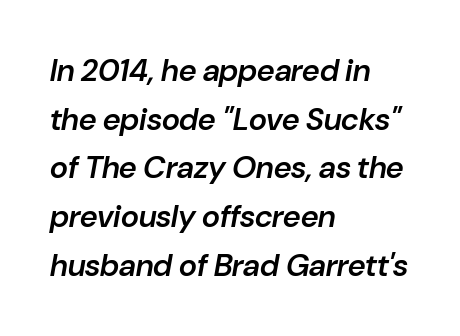
{"italic": "yes", "lean": "right", "slant_degrees": 10, "bold": "semi", "weight": "semibold", "width": "normal", "stroke_contrast": "low", "x_height": "medium", "monospaced": "no", "underline": "no", "align": "left", "line_spacing": "normal", "line_spacing_ratio": 1.57, "letter_spacing": "normal", "letter_spacing_em": 0.0, "glyph_px": 31}
